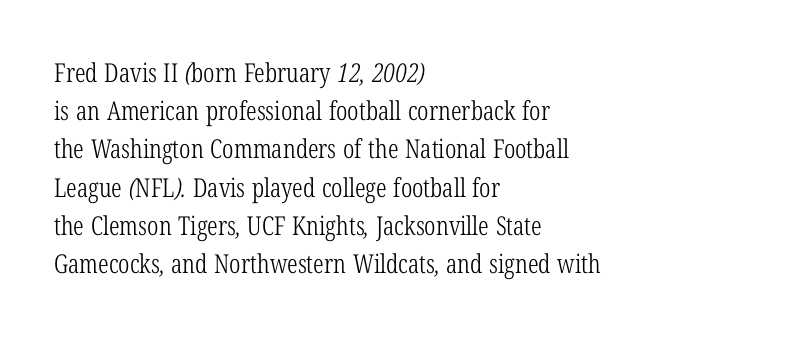
{"bold": "no", "underline": "no", "align": "left", "line_spacing": "normal", "line_spacing_ratio": 1.47, "letter_spacing": "normal", "letter_spacing_em": 0.0, "glyph_px": 26}
